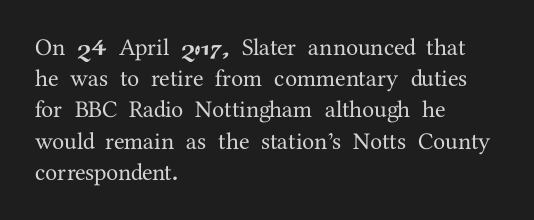
Q: Is the text italic (slanted)? A: No, it is upright.
Q: Is the text underlined? A: No.
Q: How is the paragraph aligned? A: Left-aligned.
Q: Is the spacing between letters normal or unusually wide? A: Normal.
Q: Is the spacing between lines tight, normal or loose? A: Normal.
